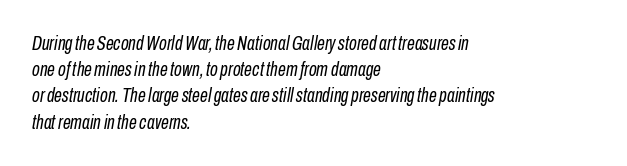
{"italic": "yes", "lean": "right", "slant_degrees": 10, "bold": "no", "underline": "no", "align": "left", "line_spacing": "normal", "line_spacing_ratio": 1.31, "letter_spacing": "normal", "letter_spacing_em": 0.0, "glyph_px": 20}
